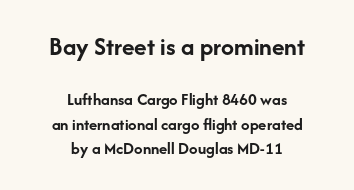
{"italic": "no", "bold": "yes", "underline": "no", "align": "center", "line_spacing": "normal", "line_spacing_ratio": 1.46, "letter_spacing": "normal", "letter_spacing_em": 0.0, "larger_block": "first", "size_ratio": 1.53, "glyph_px": 26}
